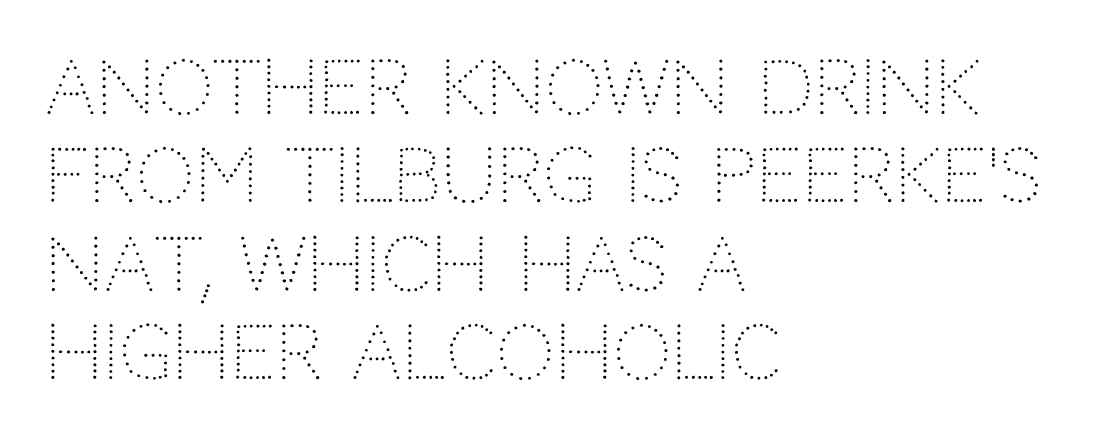
The image shows 73 px light sans-serif type, upright; set left-aligned, line spacing 1.21x, normal letter spacing, not underlined; low stroke contrast and a large x-height.
